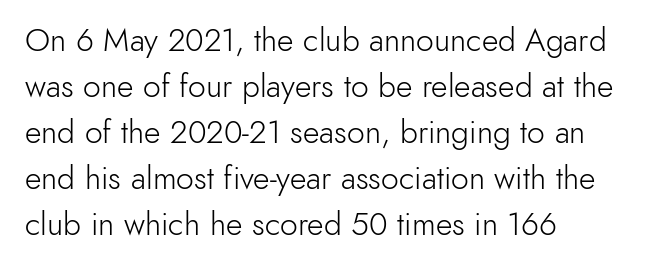
Quick note: underline off. Each letter keeps its own natural width here, so spacing adapts to shape. A student would call this left alignment; a typographer would say flush left, rag right. To sum up the face: it is a sans, with no serifs. Letter spacing: default. Upright lettering throughout.
